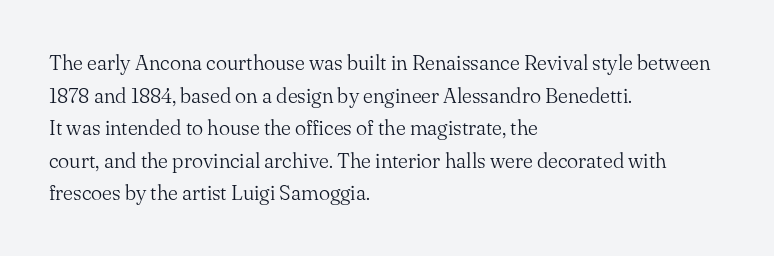
{"italic": "no", "bold": "no", "underline": "no", "align": "left", "line_spacing": "normal", "line_spacing_ratio": 1.55, "letter_spacing": "normal", "letter_spacing_em": 0.0, "glyph_px": 21}
